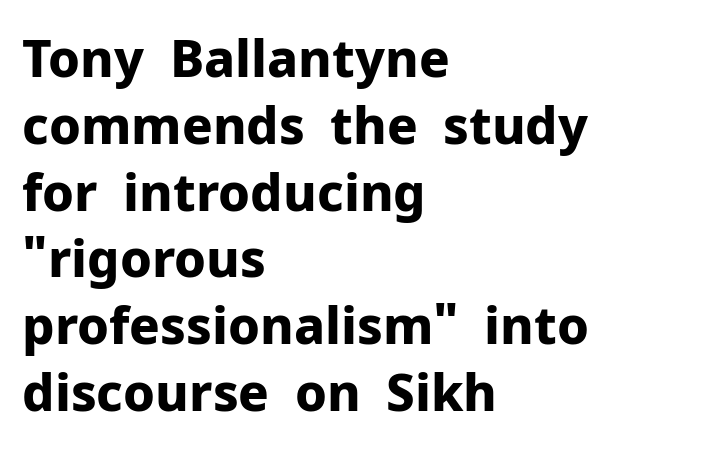
{"serif": "no", "italic": "no", "bold": "yes", "weight": "bold", "width": "normal", "stroke_contrast": "low", "x_height": "medium", "monospaced": "no", "underline": "no", "align": "left", "line_spacing": "normal", "line_spacing_ratio": 1.31, "letter_spacing": "normal", "letter_spacing_em": 0.0, "glyph_px": 51}
